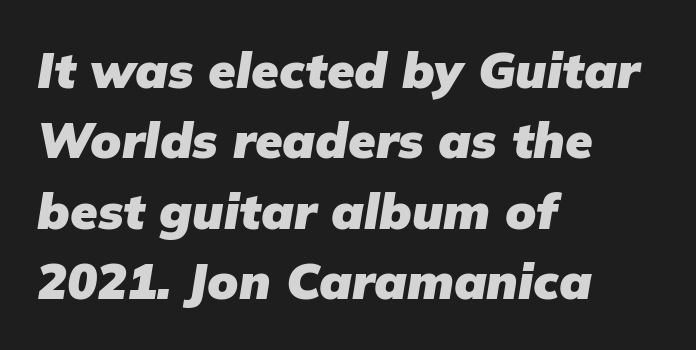
Q: Is the text bold? A: Yes.
Q: Is the text italic (slanted)? A: Yes, it leans right by about 9 degrees.
Q: Is the text underlined? A: No.
Q: How is the paragraph aligned? A: Left-aligned.
Q: Is the spacing between letters normal or unusually wide? A: Normal.
Q: Is the spacing between lines tight, normal or loose? A: Normal.
Q: Width (condensed, normal, or wide)? A: Normal.
Q: Stroke contrast? A: Low.
Q: x-height? A: Medium.
Q: Monospaced? A: No.
